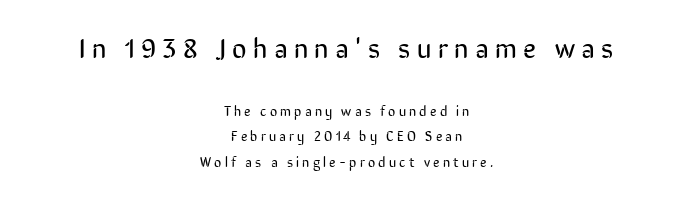
The glyphs are unaccompanied by any horizontal stroke below them. Stroke terminals: plain, sans-serif. No italicization has been applied; the sample stays upright. Two sizes are in play, and the larger belongs to the first block. A centered setting, common on invitations and titles, is used for this passage.
